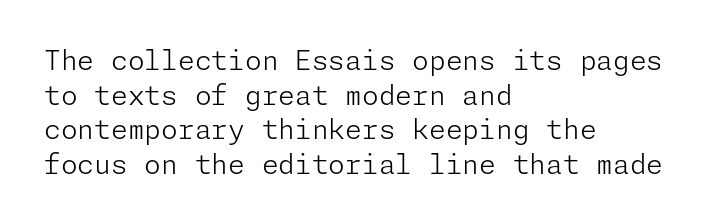
The image shows 27 px text type, upright; set left-aligned, normal line spacing (1.28x), normal letter spacing, not underlined.
